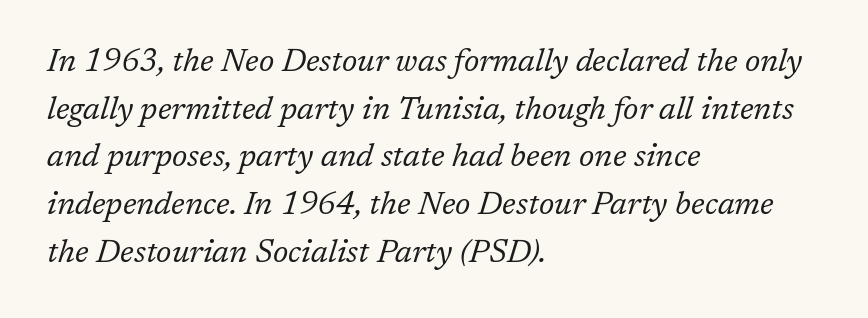
{"serif": "yes", "italic": "yes", "lean": "right", "slant_degrees": 17, "bold": "no", "weight": "regular", "width": "normal", "stroke_contrast": "low", "x_height": "medium", "monospaced": "no", "underline": "no", "align": "left", "line_spacing": "normal", "line_spacing_ratio": 1.49, "letter_spacing": "normal", "letter_spacing_em": 0.0, "glyph_px": 32}
